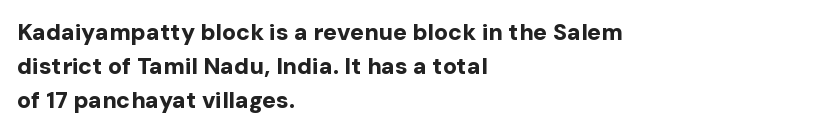
The image shows 23 px bold type, upright; set left-aligned, normal line spacing (1.48x), normal letter spacing, not underlined.
